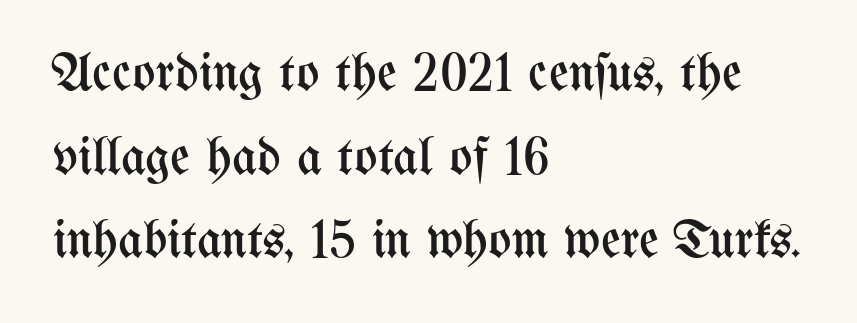
The image shows 54 px regular-weight, condensed type, upright; set left-aligned, normal line spacing (1.55x), normal letter spacing, not underlined; medium stroke contrast and a medium x-height.
